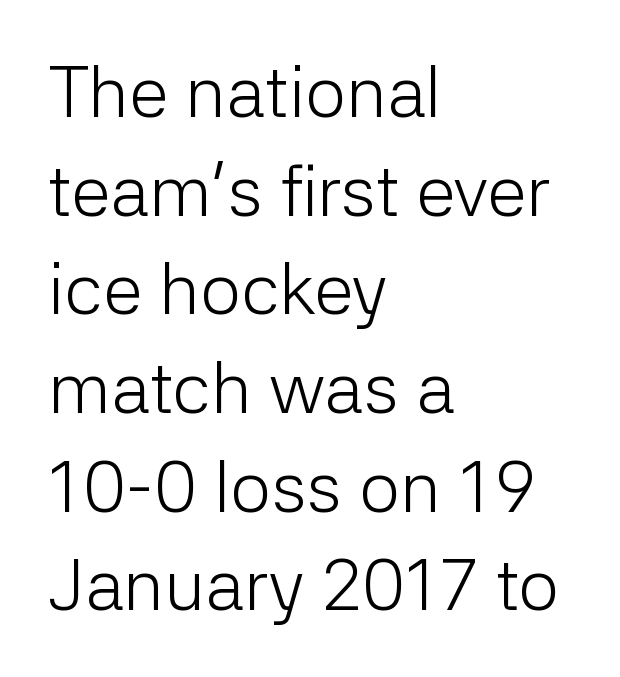
The image shows 72 px light sans-serif type, upright; set left-aligned, normal line spacing (1.37x), normal letter spacing, not underlined; low stroke contrast and a medium x-height.
